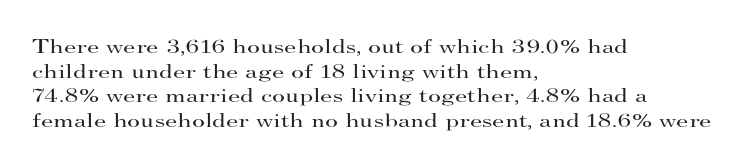
Casual observation: everything's shoved over to the left. This is not heavy type; no bold has been used. Italic? Not at all — the glyphs are vertical. The space beneath each line is pristine and unruled. No extra tracking has been applied to these lines.
